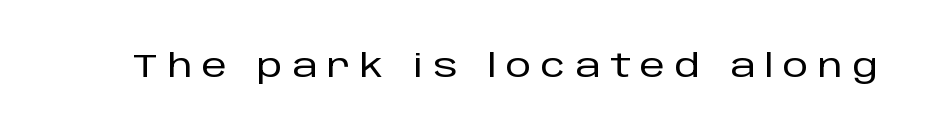
Q: Is the text italic (slanted)? A: No, it is upright.
Q: Is the typeface a serif or a sans-serif typeface? A: Sans-serif.
Q: Is the text underlined? A: No.
Q: Is the spacing between letters normal or unusually wide? A: Unusually wide.
Q: Width (condensed, normal, or wide)? A: Normal.
Q: Stroke contrast? A: Low.
Q: x-height? A: Large.
Q: Monospaced? A: No.
